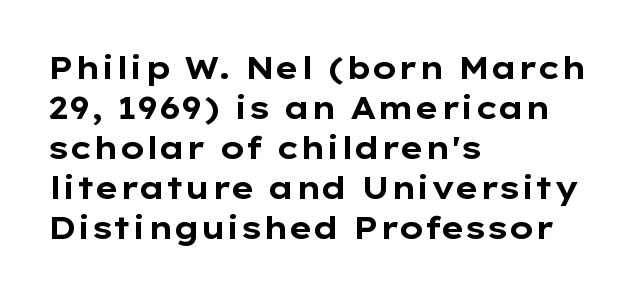
The image shows 31 px bold, wide sans-serif type, upright; set left-aligned, normal line spacing (1.29x), normal letter spacing, not underlined; low stroke contrast and a medium x-height.
